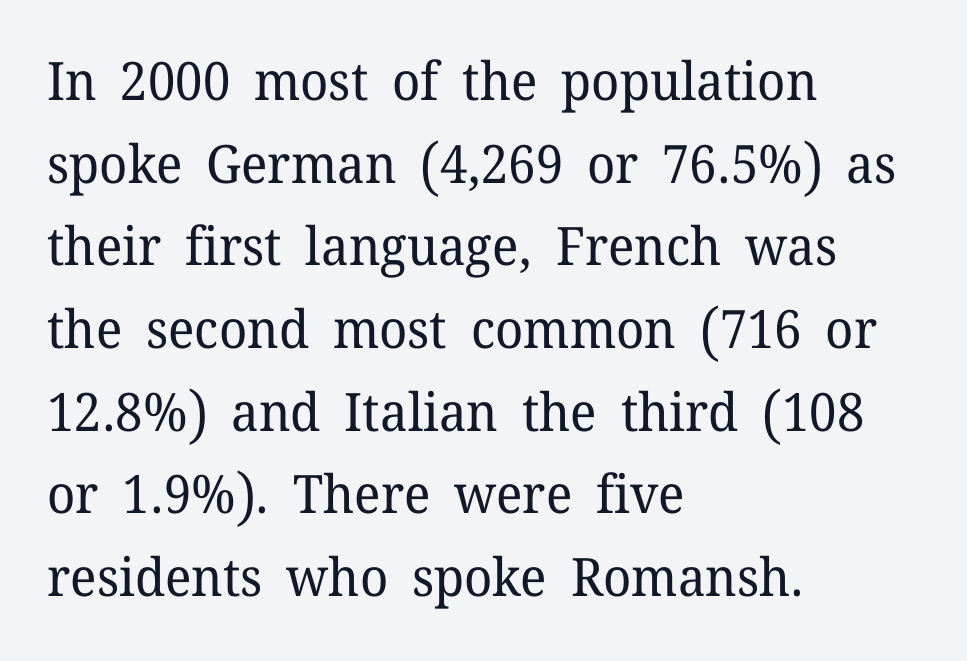
{"serif": "yes", "italic": "no", "bold": "no", "weight": "regular", "width": "normal", "stroke_contrast": "low", "x_height": "medium", "monospaced": "no", "underline": "no", "align": "left", "line_spacing": "normal", "line_spacing_ratio": 1.56, "letter_spacing": "normal", "letter_spacing_em": 0.0, "glyph_px": 53}
